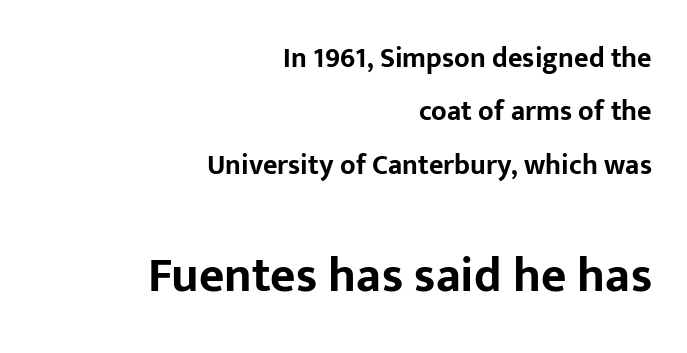
{"serif": "no", "italic": "no", "bold": "yes", "weight": "bold", "width": "normal", "stroke_contrast": "low", "x_height": "medium", "monospaced": "no", "underline": "no", "align": "right", "line_spacing": "loose", "line_spacing_ratio": 1.91, "letter_spacing": "normal", "letter_spacing_em": 0.0, "larger_block": "second", "size_ratio": 1.75, "glyph_px": 49}
